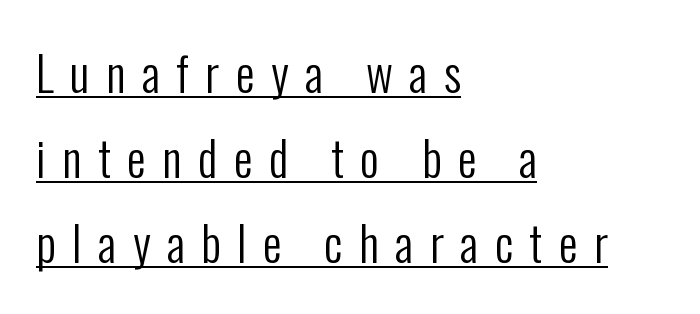
The image shows 47 px regular-weight, condensed sans-serif type, upright; set left-aligned, line spacing 1.81x, unusually wide letter spacing (+0.35 em), underlined; low stroke contrast and a medium x-height.
